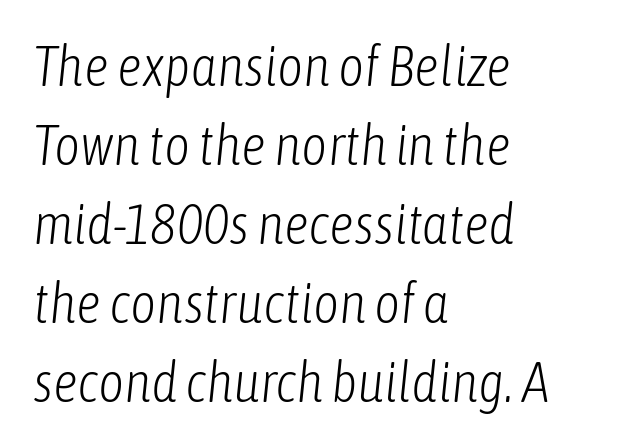
No letter is thick-stroked: the sample isn't bold. You could call the tracking neutral — neither tight nor loose. If you drew a line through each stem, it would be angled. The letters advance in unequal steps, a hallmark of proportional type. Decoration check: the copy has no underline.
